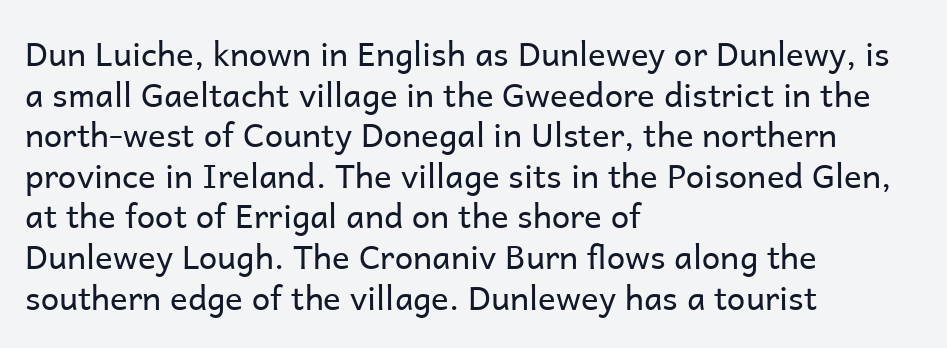
Q: Is the text bold? A: No.
Q: Is the text italic (slanted)? A: No, it is upright.
Q: Is the typeface a serif or a sans-serif typeface? A: Sans-serif.
Q: Is the text underlined? A: No.
Q: How is the paragraph aligned? A: Left-aligned.
Q: Is the spacing between letters normal or unusually wide? A: Normal.
Q: Width (condensed, normal, or wide)? A: Normal.
Q: Stroke contrast? A: Low.
Q: x-height? A: Medium.
Q: Monospaced? A: No.
